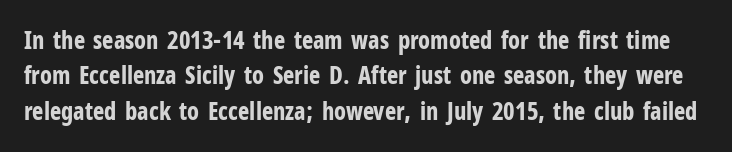
{"italic": "no", "bold": "yes", "underline": "no", "line_spacing": "normal", "line_spacing_ratio": 1.47, "letter_spacing": "normal", "letter_spacing_em": 0.0, "glyph_px": 24}
